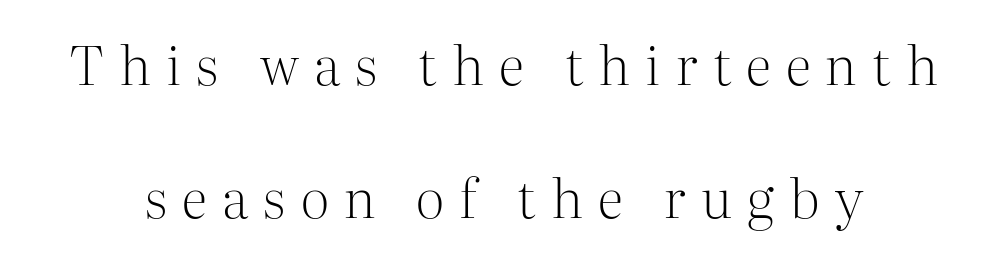
The image shows 54 px light serif type, upright; set loose line spacing (2.47x), unusually wide letter spacing (+0.28 em), not underlined; medium stroke contrast and a medium x-height.
